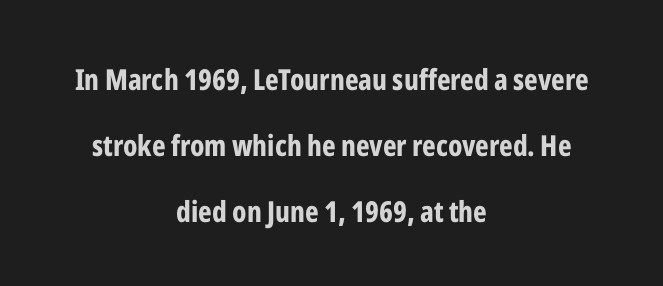
Q: Is the text bold? A: Yes.
Q: Is the text italic (slanted)? A: No, it is upright.
Q: Is the typeface a serif or a sans-serif typeface? A: Sans-serif.
Q: Is the text underlined? A: No.
Q: How is the paragraph aligned? A: Centered.
Q: Is the spacing between letters normal or unusually wide? A: Normal.
Q: Is the spacing between lines tight, normal or loose? A: Loose.
Q: Width (condensed, normal, or wide)? A: Condensed.
Q: Stroke contrast? A: Low.
Q: x-height? A: Medium.
Q: Monospaced? A: No.
